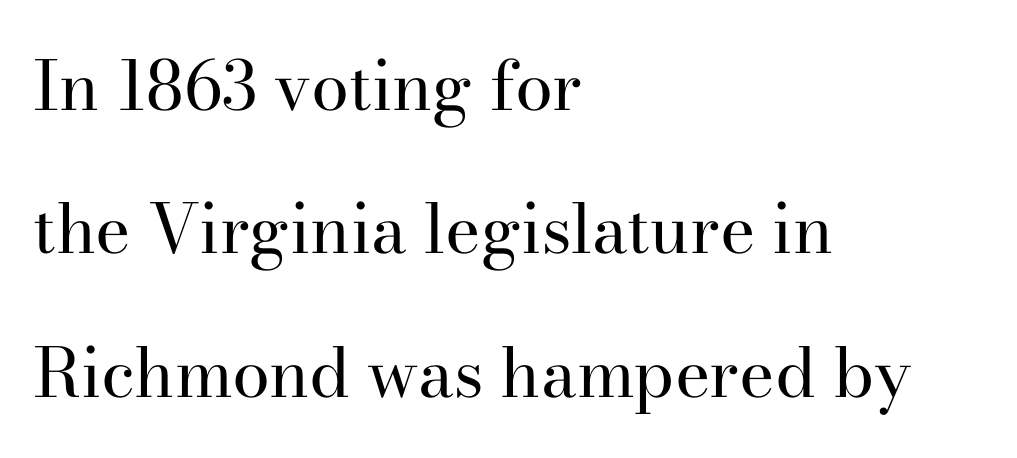
Q: Is the text bold? A: No.
Q: Is the text italic (slanted)? A: No, it is upright.
Q: Is the typeface a serif or a sans-serif typeface? A: Serif.
Q: Is the text underlined? A: No.
Q: How is the paragraph aligned? A: Left-aligned.
Q: Is the spacing between letters normal or unusually wide? A: Normal.
Q: Is the spacing between lines tight, normal or loose? A: Loose.
Q: Width (condensed, normal, or wide)? A: Normal.
Q: Stroke contrast? A: High.
Q: x-height? A: Small.
Q: Monospaced? A: No.
